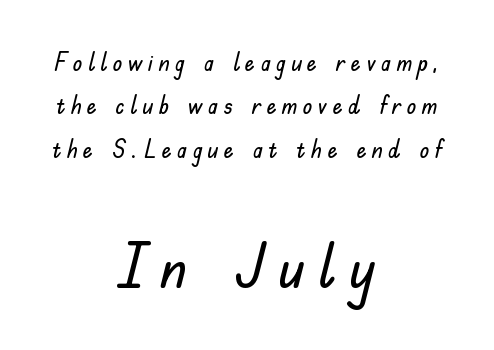
{"serif": "no", "width": "normal", "stroke_contrast": "low", "x_height": "small", "monospaced": "no", "underline": "no", "align": "center", "line_spacing_ratio": 1.74, "letter_spacing": "wide", "letter_spacing_em": 0.21, "larger_block": "second", "size_ratio": 2.48, "glyph_px": 62}
